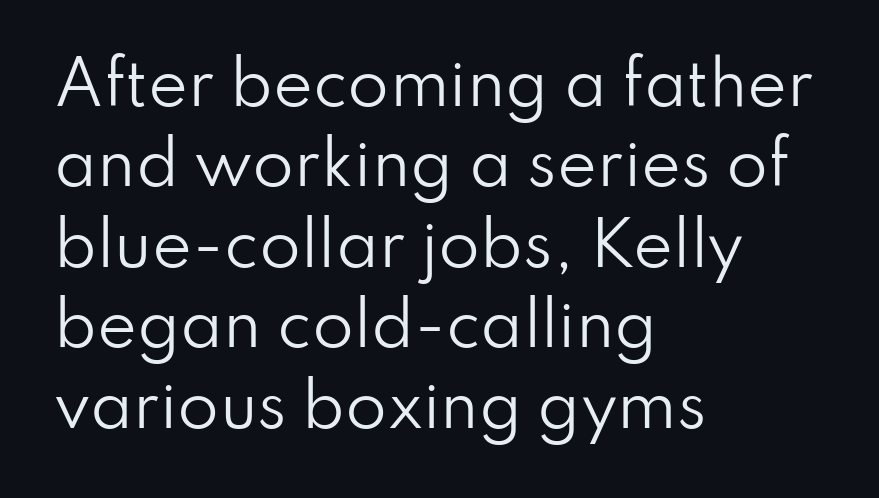
The image shows 60 px regular-weight sans-serif type, upright; set left-aligned, normal line spacing (1.34x), normal letter spacing, not underlined; low stroke contrast and a small x-height.
